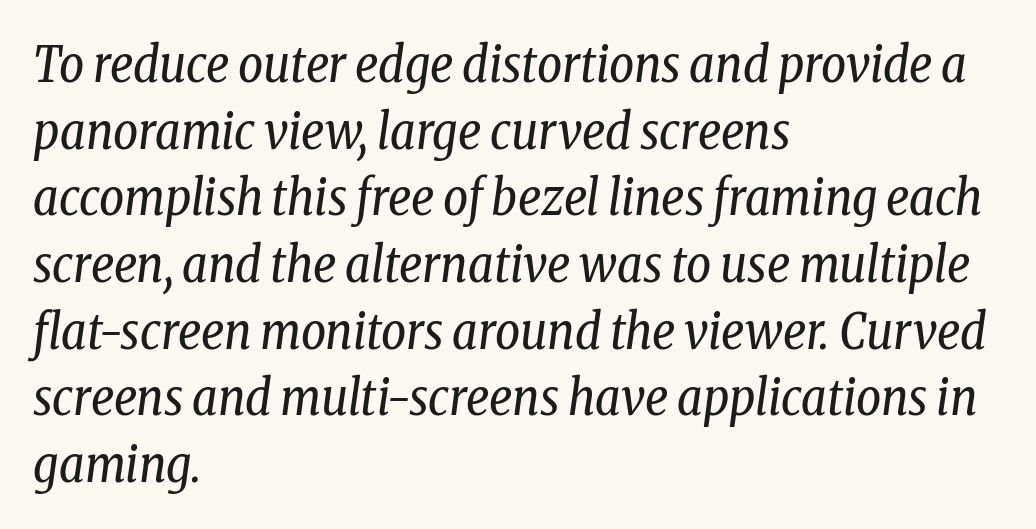
{"serif": "yes", "italic": "yes", "lean": "right", "slant_degrees": 8, "bold": "no", "weight": "regular", "width": "condensed", "stroke_contrast": "low", "x_height": "medium", "monospaced": "no", "underline": "no", "align": "left", "line_spacing": "normal", "line_spacing_ratio": 1.36, "letter_spacing": "normal", "letter_spacing_em": 0.0, "glyph_px": 49}
